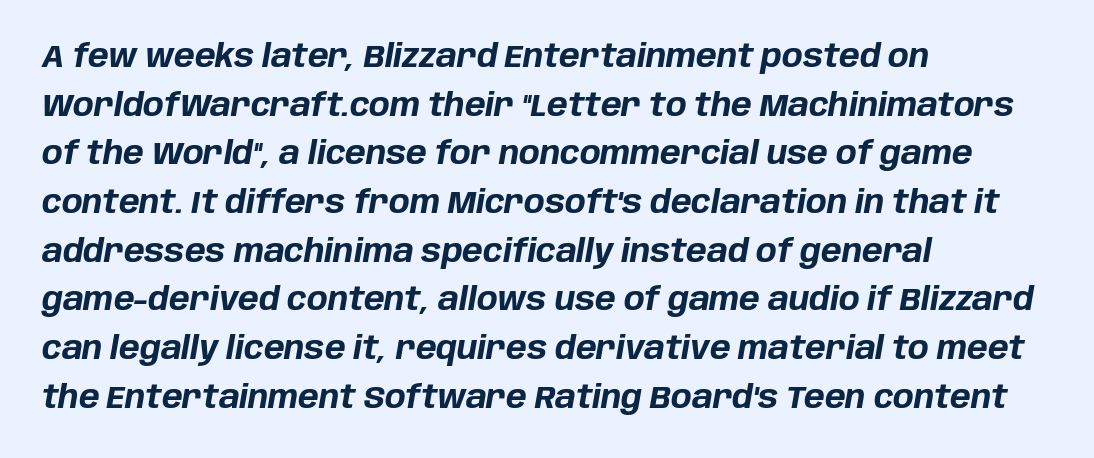
Q: Is the text bold? A: Yes.
Q: Is the text italic (slanted)? A: Yes, it leans right by about 10 degrees.
Q: Is the text underlined? A: No.
Q: How is the paragraph aligned? A: Left-aligned.
Q: Is the spacing between letters normal or unusually wide? A: Normal.
Q: Is the spacing between lines tight, normal or loose? A: Normal.
Q: Width (condensed, normal, or wide)? A: Normal.
Q: Stroke contrast? A: Low.
Q: x-height? A: Large.
Q: Monospaced? A: No.
